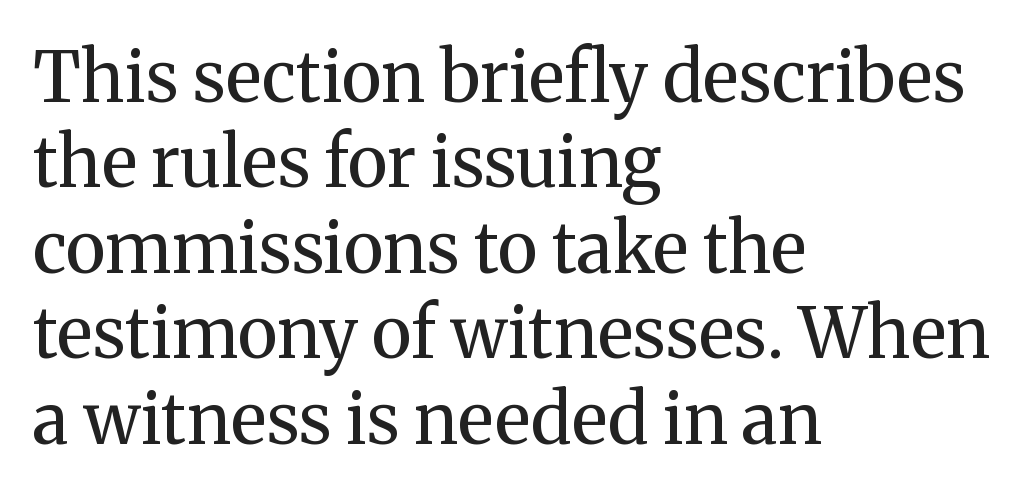
Alignment: flush left. A typesetter would mark this as roman, not italic. Spacing verdict: proportional, widths tailored to each character. Caption: standard tracking, unaltered.
